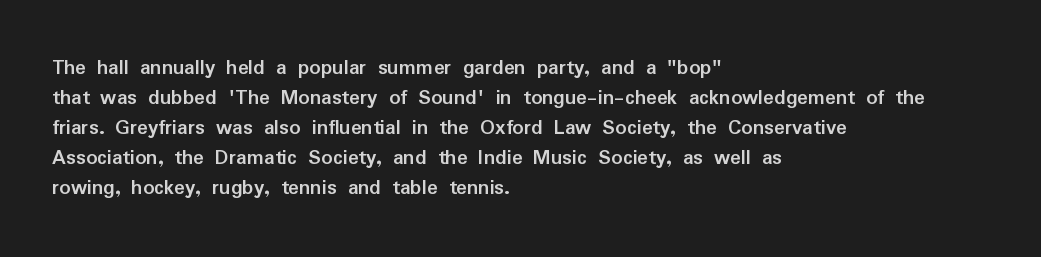
{"italic": "no", "bold": "yes", "underline": "no", "align": "left", "line_spacing": "normal", "line_spacing_ratio": 1.36, "letter_spacing": "normal", "letter_spacing_em": 0.0, "glyph_px": 22}
